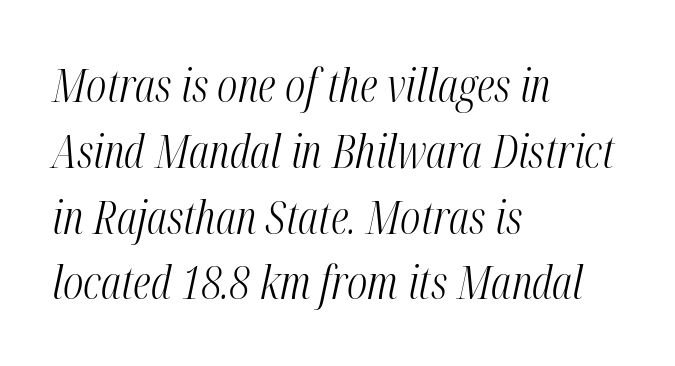
{"italic": "yes", "lean": "right", "slant_degrees": 12, "bold": "no", "weight": "light", "width": "condensed", "stroke_contrast": "medium", "x_height": "medium", "monospaced": "no", "underline": "no", "align": "left", "line_spacing": "normal", "line_spacing_ratio": 1.43, "letter_spacing": "normal", "letter_spacing_em": 0.0, "glyph_px": 46}
